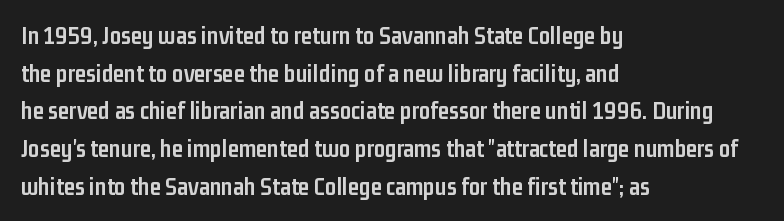
The image shows 25 px bold type, upright; set left-aligned, normal line spacing (1.51x), normal letter spacing, not underlined.
